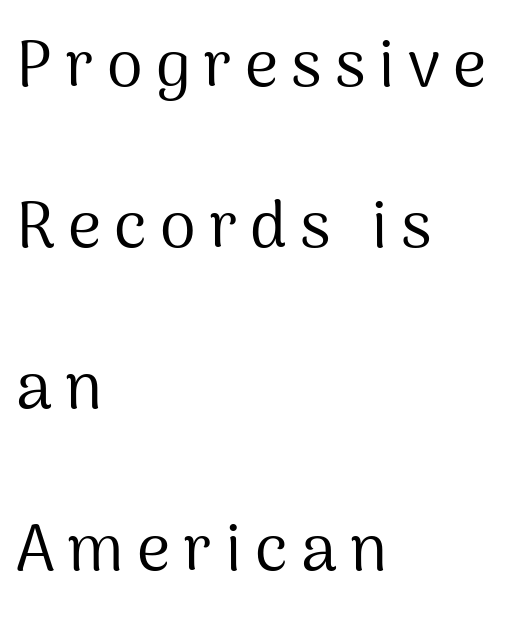
Q: Is the text bold? A: No.
Q: Is the text italic (slanted)? A: No, it is upright.
Q: Is the typeface a serif or a sans-serif typeface? A: Sans-serif.
Q: Is the text underlined? A: No.
Q: How is the paragraph aligned? A: Left-aligned.
Q: Is the spacing between letters normal or unusually wide? A: Unusually wide.
Q: Is the spacing between lines tight, normal or loose? A: Loose.
Q: Width (condensed, normal, or wide)? A: Normal.
Q: Stroke contrast? A: Medium.
Q: x-height? A: Medium.
Q: Monospaced? A: No.
